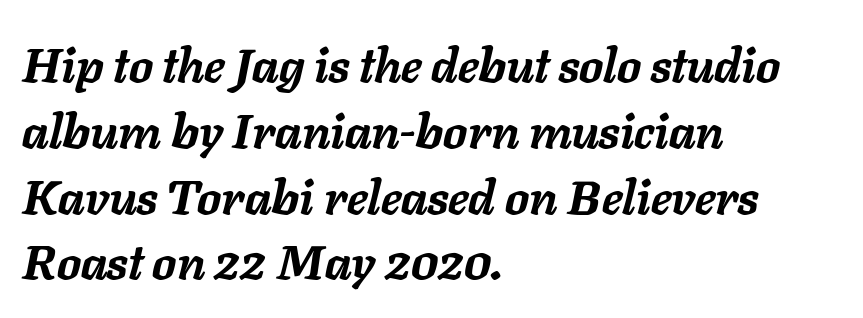
The letters advance in unequal steps, a hallmark of proportional type. Set as a true bold cut, around the 700 mark. Rendered with sloped, italic letterforms. Short note: letters normally spaced.
